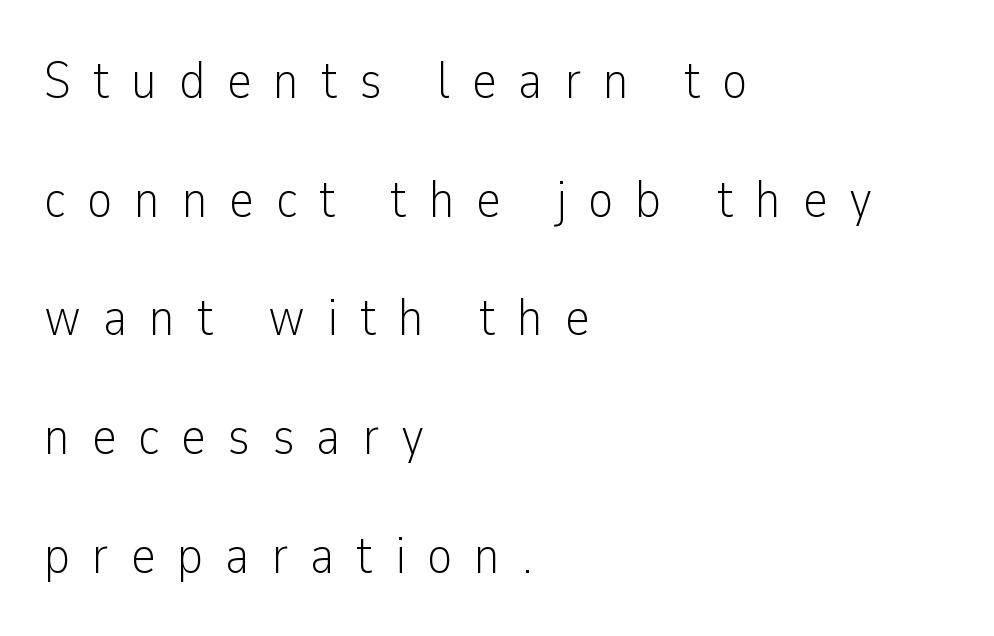
{"serif": "no", "italic": "no", "bold": "no", "weight": "light", "width": "condensed", "stroke_contrast": "low", "x_height": "medium", "monospaced": "no", "underline": "no", "align": "left", "line_spacing": "loose", "line_spacing_ratio": 2.24, "letter_spacing": "wide", "letter_spacing_em": 0.41, "glyph_px": 53}
